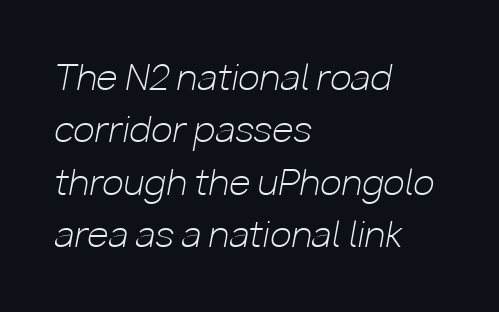
Each stroke keeps to a modest, everyday thickness or less. Which margin do the lines hug? The left one — the right edge is uneven. Character widths vary here, with narrow letters taking less room than wide ones. The zone under the glyphs is completely vacant. Quick note: interline space is typical.
